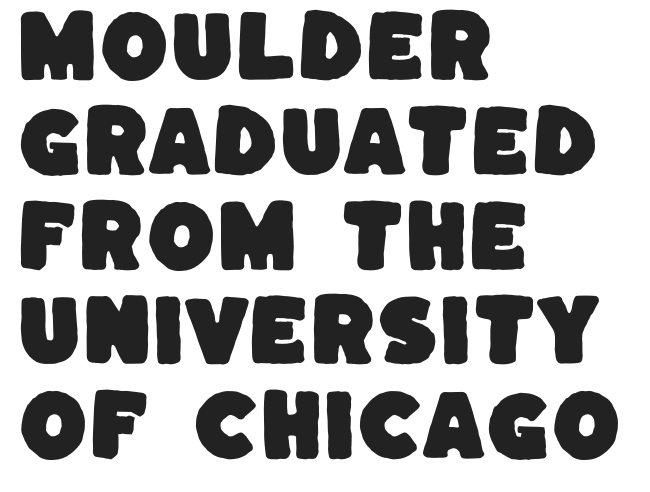
Layout note: lines flush left. Varying glyph widths throughout — classic text-font behaviour. The text was rendered using a sans face with plain stroke endings. The passage shown is not underscored anywhere. Between one letter and the next there's only the usual sliver of space.
